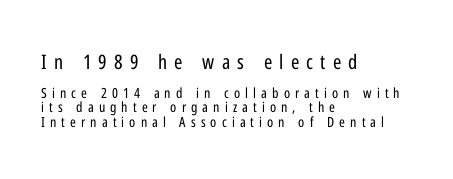
Q: Is the text bold? A: No.
Q: Is the text italic (slanted)? A: No, it is upright.
Q: Is the text underlined? A: No.
Q: How is the paragraph aligned? A: Left-aligned.
Q: Is the spacing between letters normal or unusually wide? A: Unusually wide.
Q: Is the spacing between lines tight, normal or loose? A: Tight.
Q: Which block of text is set in a larger size, the first (top) or the second (bottom)? A: The first (top) one.
